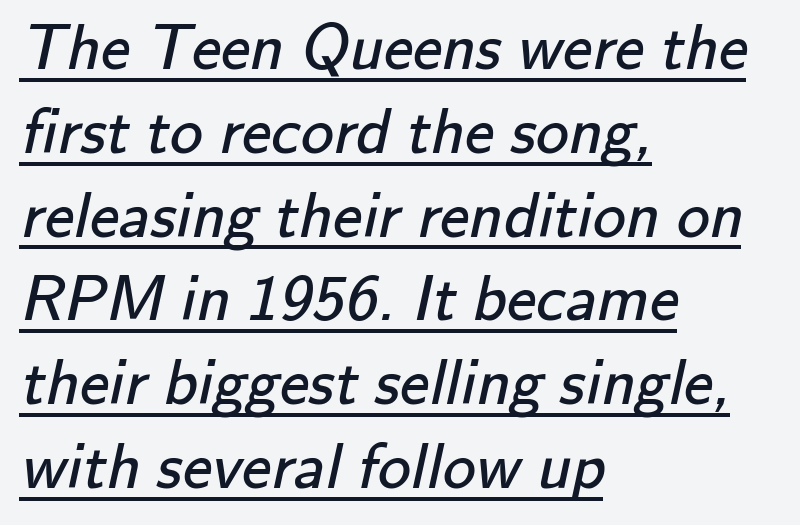
The image shows 66 px regular-weight sans-serif type; set left-aligned, normal line spacing (1.27x), normal letter spacing, underlined; low stroke contrast and a small x-height.
